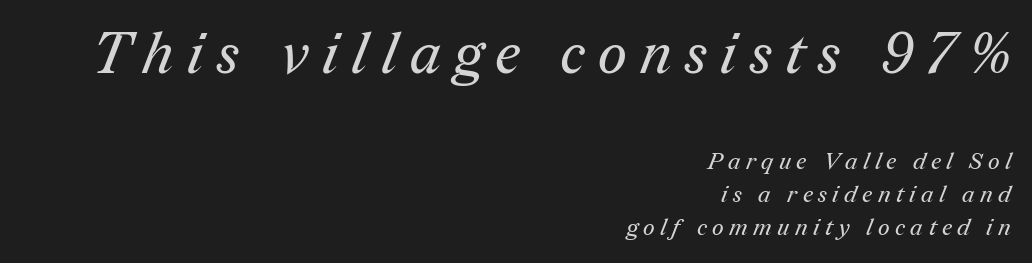
{"serif": "yes", "bold": "no", "weight": "regular", "width": "normal", "stroke_contrast": "medium", "x_height": "medium", "monospaced": "no", "underline": "no", "align": "right", "line_spacing": "normal", "line_spacing_ratio": 1.43, "letter_spacing": "wide", "letter_spacing_em": 0.24, "larger_block": "first", "size_ratio": 2.48, "glyph_px": 57}
